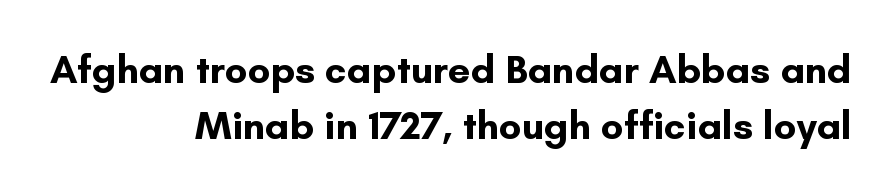
The image shows 40 px bold sans-serif type, upright; set right-aligned, normal line spacing (1.4x), normal letter spacing, not underlined; low stroke contrast and a small x-height.
